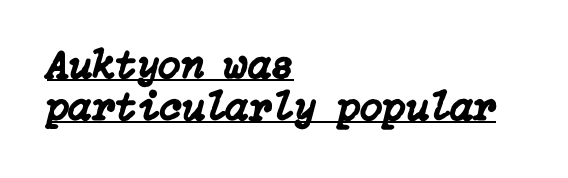
{"italic": "yes", "lean": "right", "slant_degrees": 15, "width": "normal", "stroke_contrast": "low", "x_height": "medium", "underline": "yes", "align": "left", "line_spacing": "tight", "line_spacing_ratio": 1.02, "letter_spacing": "normal", "letter_spacing_em": 0.0, "glyph_px": 41}
